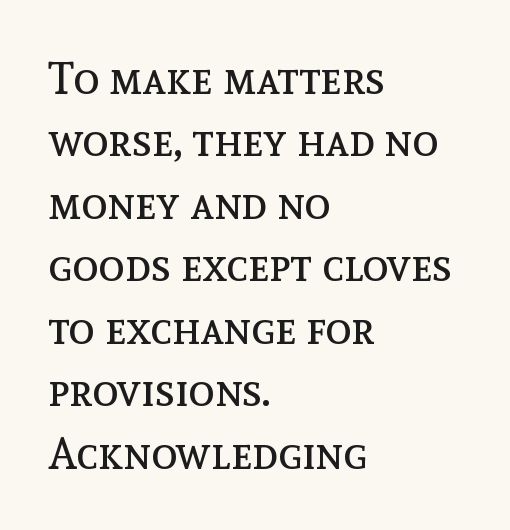
{"italic": "no", "bold": "no", "weight": "regular", "width": "normal", "x_height": "medium", "monospaced": "no", "underline": "no", "align": "left", "line_spacing": "normal", "line_spacing_ratio": 1.42, "letter_spacing": "normal", "letter_spacing_em": 0.0, "glyph_px": 44}
